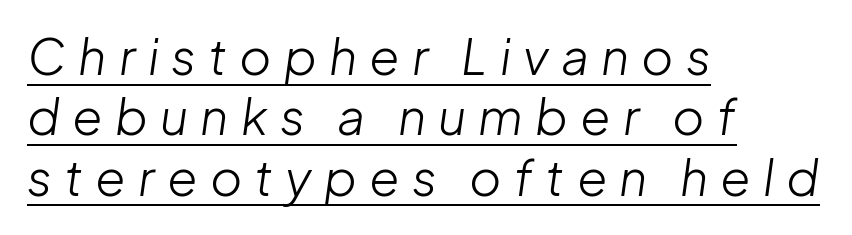
The string is rendered with underlining switched on. The passage shown has open, widely tracked lettering throughout. Every row of glyphs begins at an identical x-position on the left. The face used here is proportionally spaced, like ordinary book or web type. Rendered with sloped, italic letterforms.
